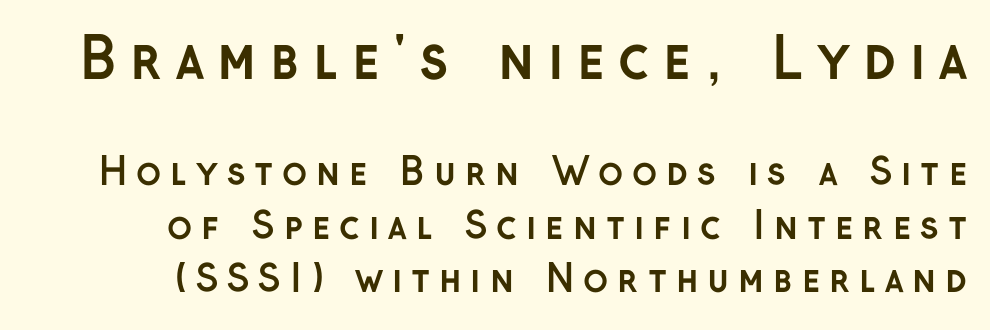
The compositor pushed each line to the right boundary. The space directly below the letters is spotless. Typographic density is high because the face is bold. The letters stand straight up with perfectly vertical stems. This rendering employs a face without finishing strokes, i.e., a sans-serif. The initial chunk of copy outweighs the following chunk in type size.
